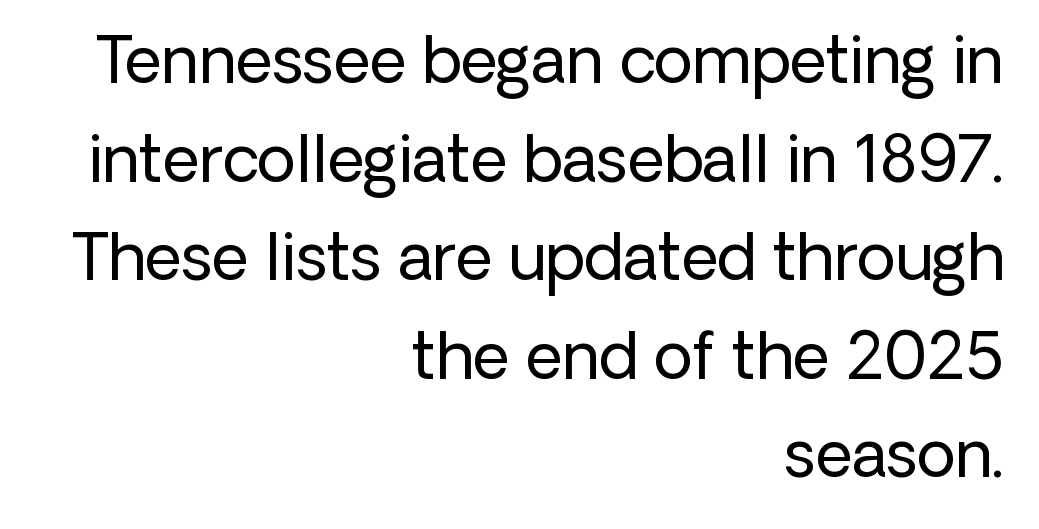
Q: Is the text bold? A: No.
Q: Is the text italic (slanted)? A: No, it is upright.
Q: Is the typeface a serif or a sans-serif typeface? A: Sans-serif.
Q: Is the text underlined? A: No.
Q: How is the paragraph aligned? A: Right-aligned.
Q: Is the spacing between letters normal or unusually wide? A: Normal.
Q: Is the spacing between lines tight, normal or loose? A: Normal.
Q: Width (condensed, normal, or wide)? A: Normal.
Q: Stroke contrast? A: Low.
Q: x-height? A: Medium.
Q: Monospaced? A: No.
